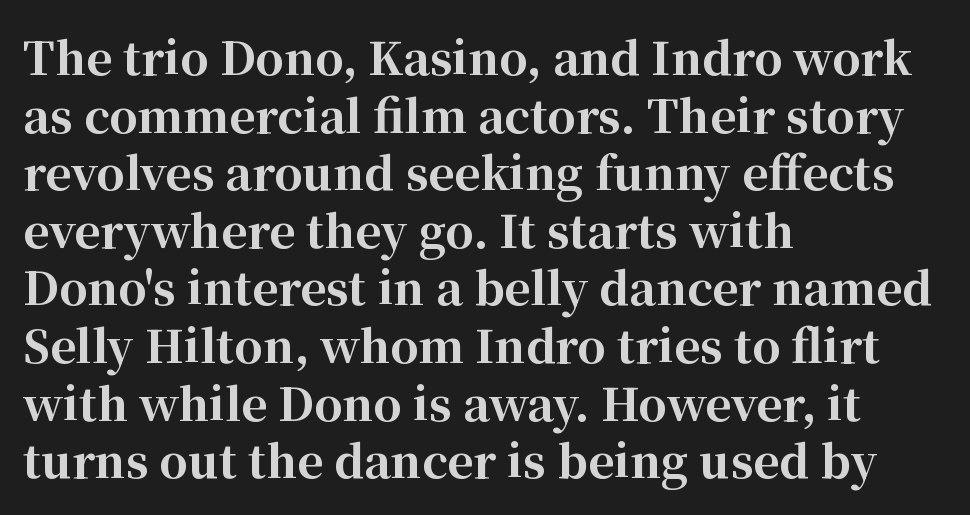
A roman cut, with each character standing at attention. Here the designer chose a conventional face with non-uniform glyph widths. Caption: standard tracking, unaltered. Honestly, the row spacing looks completely unremarkable. If you drew a ruler down the left edge, every line would touch it.
